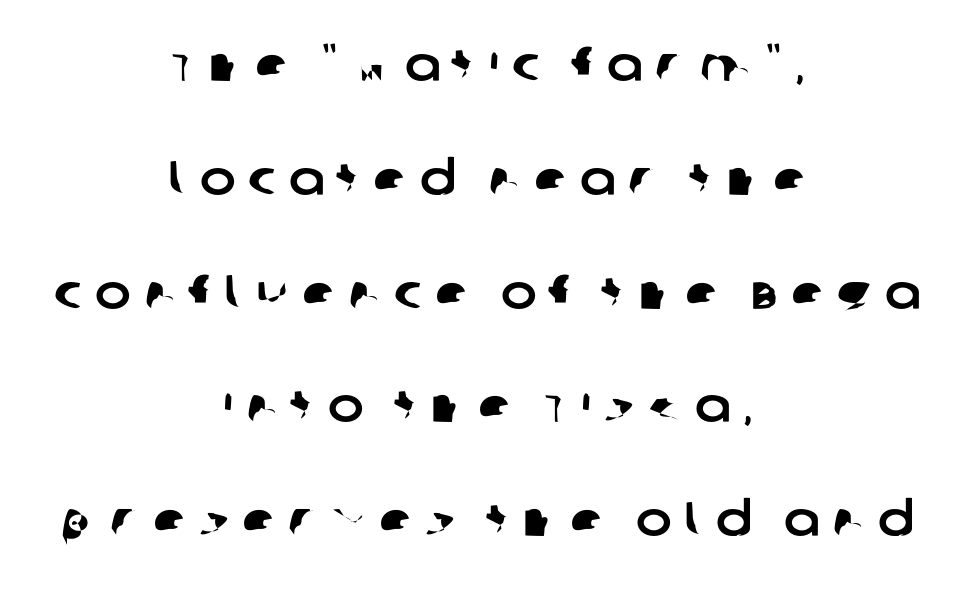
Proportional: the letters do not fall into vertical columns. The baseline area is clear. The characters display no serif detailing; their extremities are plain. Each new line begins a long way beneath the previous one. The paragraph shown floats in the horizontal middle.
